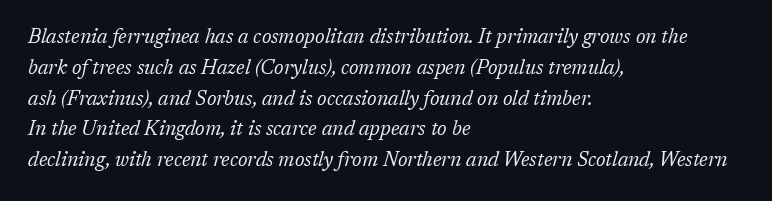
Q: Is the text bold? A: No.
Q: Is the text italic (slanted)? A: Yes, it leans right by about 17 degrees.
Q: Is the text underlined? A: No.
Q: How is the paragraph aligned? A: Left-aligned.
Q: Is the spacing between letters normal or unusually wide? A: Normal.
Q: Is the spacing between lines tight, normal or loose? A: Normal.
